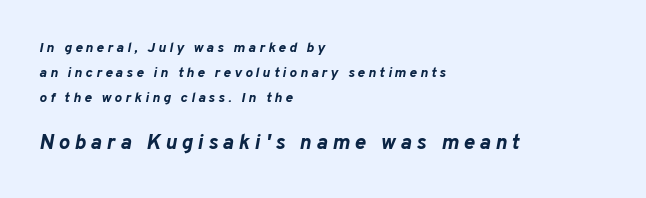
Q: Is the text bold? A: Yes.
Q: Is the text italic (slanted)? A: Yes, it leans right by about 10 degrees.
Q: Is the text underlined? A: No.
Q: How is the paragraph aligned? A: Left-aligned.
Q: Is the spacing between letters normal or unusually wide? A: Unusually wide.
Q: Which block of text is set in a larger size, the first (top) or the second (bottom)? A: The second (bottom) one.
